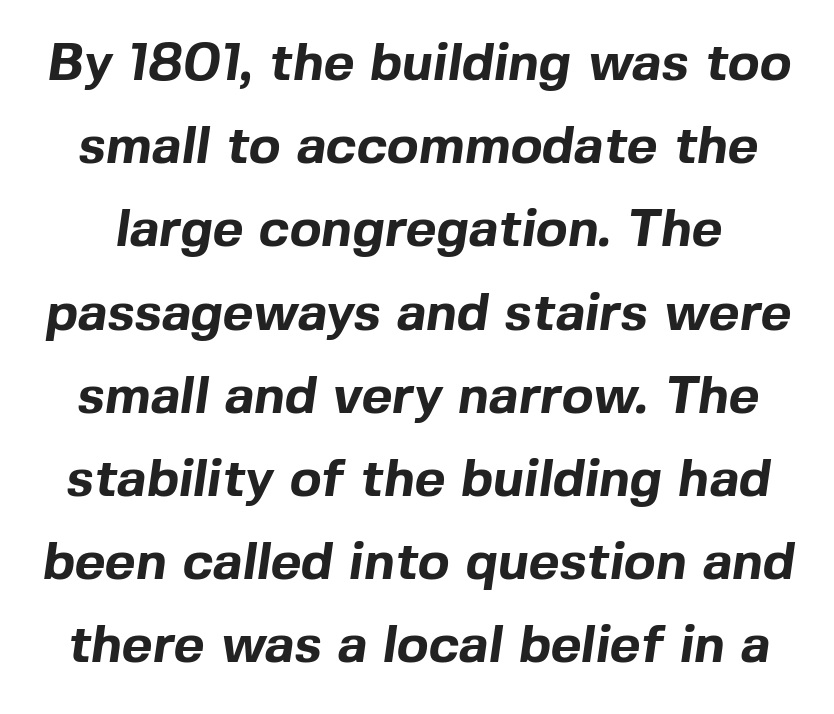
{"serif": "no", "bold": "yes", "weight": "bold", "width": "normal", "x_height": "medium", "monospaced": "no", "underline": "no", "line_spacing": "normal", "line_spacing_ratio": 1.57, "letter_spacing": "normal", "letter_spacing_em": 0.0, "glyph_px": 53}
